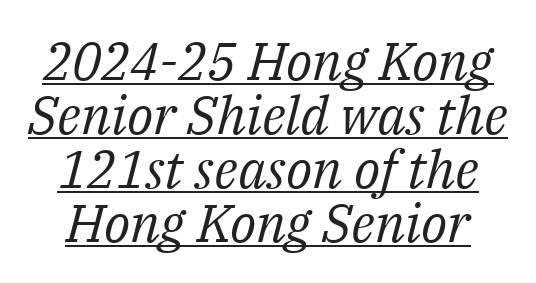
Between one letter and the next there's only the usual sliver of space. This sample carries an underscore along the baseline area. Whoever set this chose condensed vertical rhythm over breathing room. A typesetter would label this face a serif. This is oblique type, the kind used for emphasis or titles.
